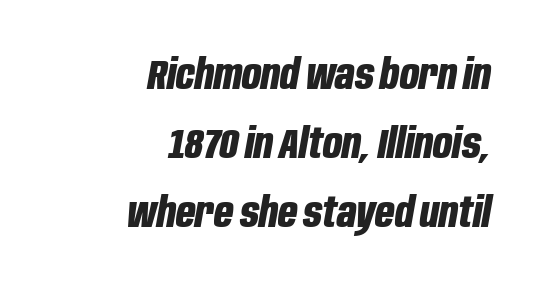
The face used here is rendered with its standard letterfit. Notice how thick the strokes are: this is what a full bold looks like. Is there much room between lines? A standard amount, neither cramped nor airy. Here the designer chose a conventional face with non-uniform glyph widths. When letters slant like this, we call the style italic.
